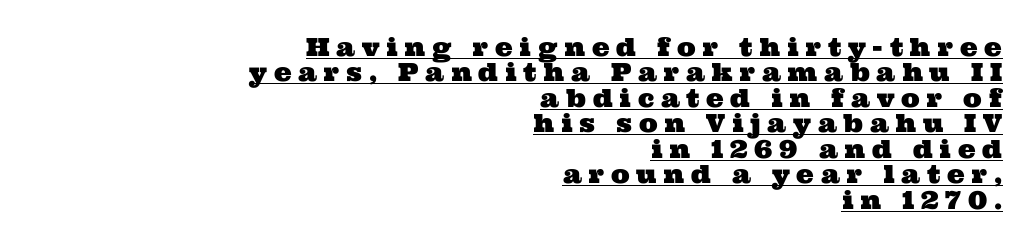
Somebody hit Ctrl+U on this one — the words are underlined. These lines have a slow, spaced-out rhythm from letter to letter. The block of text is dense from top to bottom, with scant space between rows. The setting favours the right margin, as signatures and pull-quotes sometimes do.
